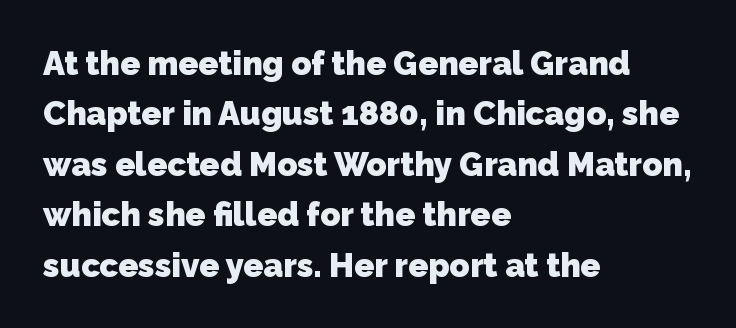
The image shows 33 px heavy sans-serif type; set left-aligned, normal line spacing (1.53x), normal letter spacing, not underlined; low stroke contrast and a medium x-height.
